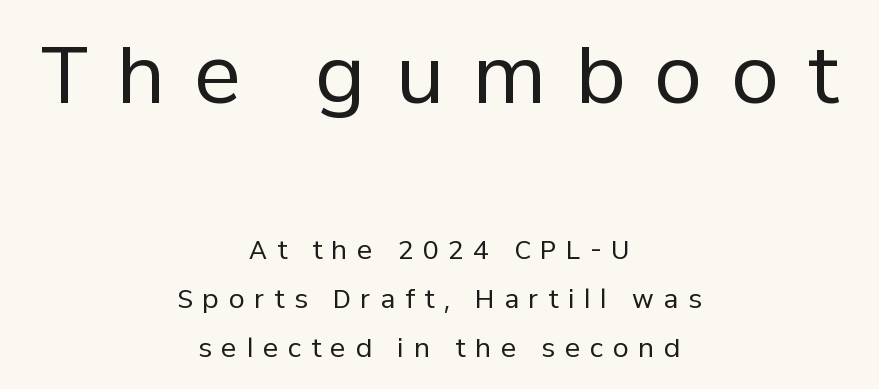
Q: Is the text bold? A: No.
Q: Is the text italic (slanted)? A: No, it is upright.
Q: Is the typeface a serif or a sans-serif typeface? A: Sans-serif.
Q: Is the text underlined? A: No.
Q: How is the paragraph aligned? A: Centered.
Q: Is the spacing between letters normal or unusually wide? A: Unusually wide.
Q: Which block of text is set in a larger size, the first (top) or the second (bottom)? A: The first (top) one.
Q: Width (condensed, normal, or wide)? A: Normal.
Q: Stroke contrast? A: Low.
Q: x-height? A: Medium.
Q: Monospaced? A: No.
